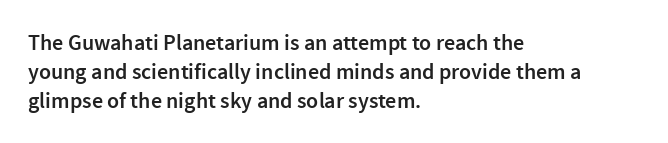
Q: Is the text bold? A: Semi-bold.
Q: Is the text italic (slanted)? A: No, it is upright.
Q: Is the text underlined? A: No.
Q: How is the paragraph aligned? A: Left-aligned.
Q: Is the spacing between letters normal or unusually wide? A: Normal.
Q: Is the spacing between lines tight, normal or loose? A: Normal.
